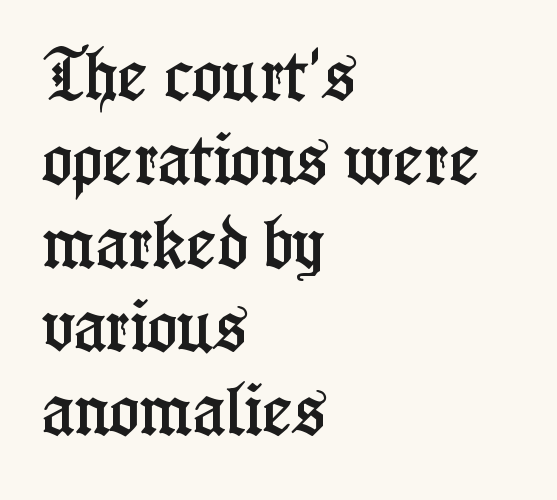
Q: Is the text italic (slanted)? A: No, it is upright.
Q: Is the typeface a serif or a sans-serif typeface? A: Serif.
Q: Is the text underlined? A: No.
Q: How is the paragraph aligned? A: Left-aligned.
Q: Is the spacing between letters normal or unusually wide? A: Normal.
Q: Is the spacing between lines tight, normal or loose? A: Normal.
Q: Width (condensed, normal, or wide)? A: Condensed.
Q: Stroke contrast? A: Low.
Q: x-height? A: Medium.
Q: Monospaced? A: No.
